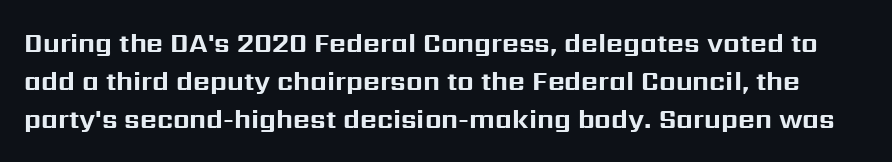
Its strokes are broad and dark, the hallmark of bold type. Letter spacing: default. The passage shown is not underscored anywhere. Ordinary non-slanted type is in use.
